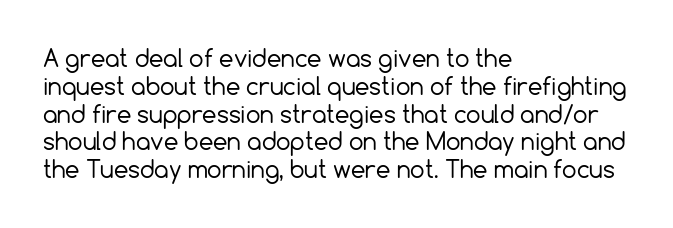
Q: Is the text bold? A: No.
Q: Is the text italic (slanted)? A: No, it is upright.
Q: Is the text underlined? A: No.
Q: How is the paragraph aligned? A: Left-aligned.
Q: Is the spacing between letters normal or unusually wide? A: Normal.
